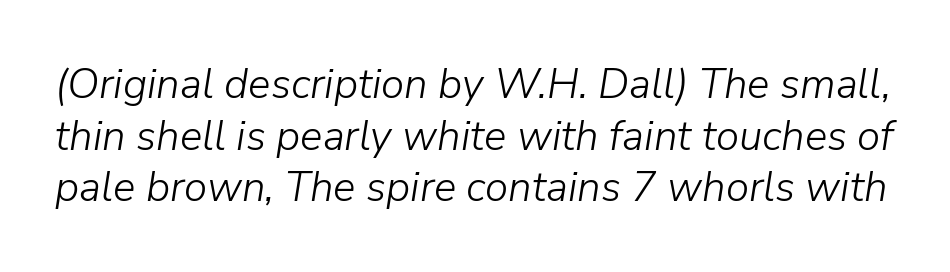
The whole block is typeset with a tilt. Each letter keeps its own natural width here, so spacing adapts to shape. The strip under each line holds only bare page. This reads as an unemphasized weight, regular at the heaviest. The letters sit at their default tracking, neither squeezed nor spread.
